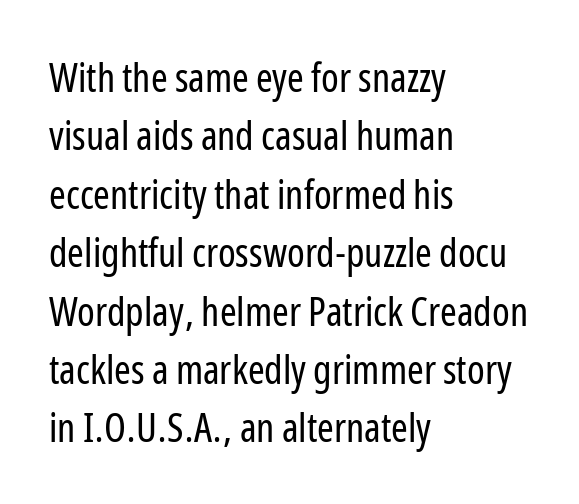
The letters stand straight up with perfectly vertical stems. Ink coverage per letter is moderate at most. The characters display no serif detailing; their extremities are plain. The designer left line spacing at the default.
